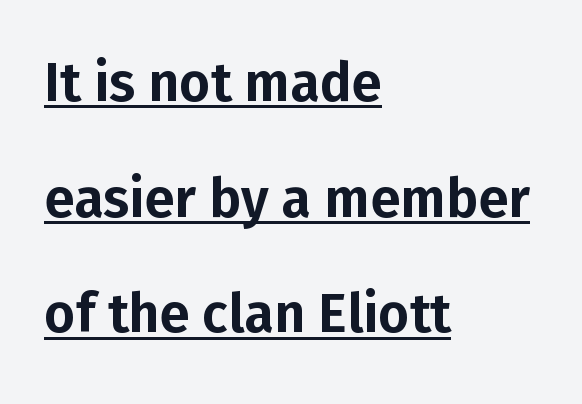
Q: Is the text italic (slanted)? A: No, it is upright.
Q: Is the typeface a serif or a sans-serif typeface? A: Sans-serif.
Q: Is the text underlined? A: Yes.
Q: How is the paragraph aligned? A: Left-aligned.
Q: Is the spacing between letters normal or unusually wide? A: Normal.
Q: Is the spacing between lines tight, normal or loose? A: Loose.
Q: Width (condensed, normal, or wide)? A: Normal.
Q: Stroke contrast? A: Low.
Q: x-height? A: Medium.
Q: Monospaced? A: No.
